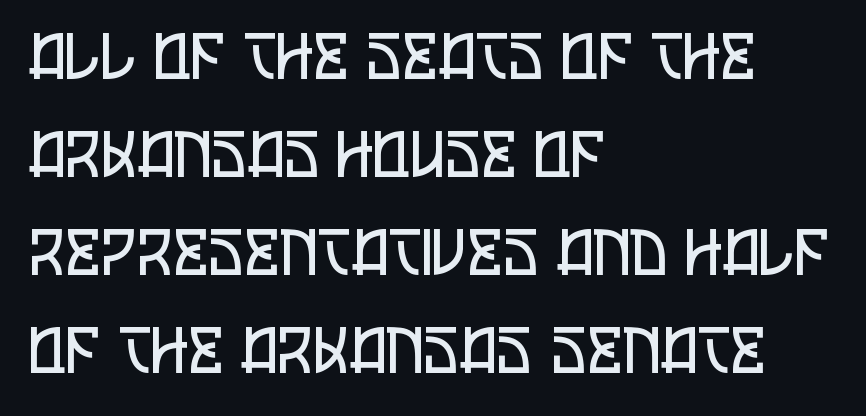
The passage shown is typeset with a sans-serif family. The line-height multiplier appears to be the usual default. Ink coverage per letter is moderate at most. Is this a fixed-width face? No — the glyphs have proportional, varying widths. Style check: upright. These lines stack with their left ends in a neat column.
